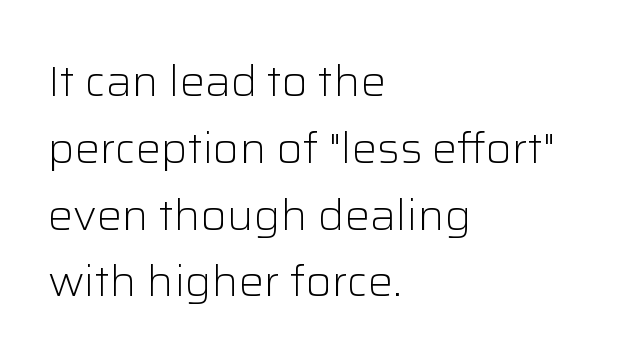
A light-to-regular cut is what we see here. Proportional: the letters do not fall into vertical columns. To sum up the face: it is a sans, with no serifs. If you measured baseline to baseline, you'd find a middling distance. Italic: no, the glyphs are upright roman. Short note: letters normally spaced.
